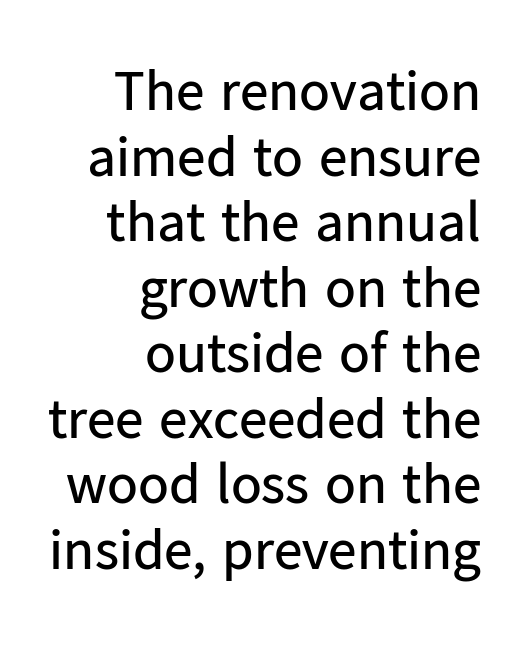
Q: Is the text bold? A: No.
Q: Is the text italic (slanted)? A: No, it is upright.
Q: Is the typeface a serif or a sans-serif typeface? A: Sans-serif.
Q: Is the text underlined? A: No.
Q: How is the paragraph aligned? A: Right-aligned.
Q: Is the spacing between letters normal or unusually wide? A: Normal.
Q: Is the spacing between lines tight, normal or loose? A: Tight.
Q: Width (condensed, normal, or wide)? A: Normal.
Q: Stroke contrast? A: Low.
Q: x-height? A: Medium.
Q: Monospaced? A: No.
